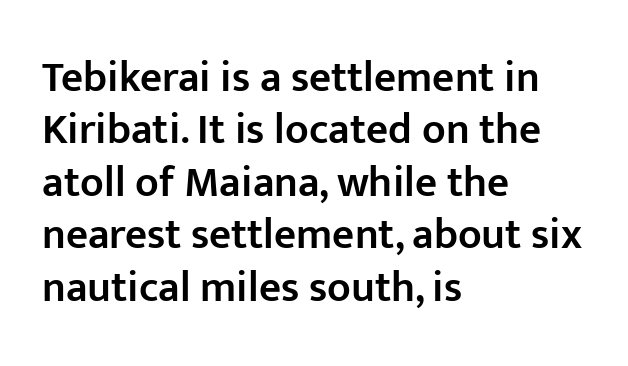
Q: Is the text bold? A: Semi-bold.
Q: Is the text italic (slanted)? A: No, it is upright.
Q: Is the typeface a serif or a sans-serif typeface? A: Sans-serif.
Q: Is the text underlined? A: No.
Q: How is the paragraph aligned? A: Left-aligned.
Q: Is the spacing between letters normal or unusually wide? A: Normal.
Q: Width (condensed, normal, or wide)? A: Normal.
Q: Stroke contrast? A: Low.
Q: x-height? A: Medium.
Q: Monospaced? A: No.
